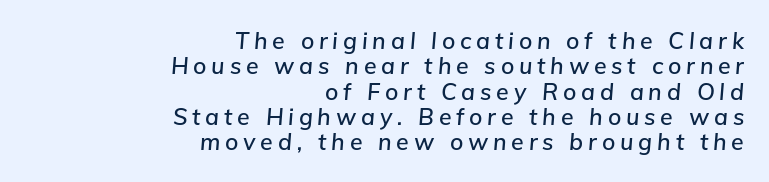
The image shows 23 px text type, italic (leaning right); set right-aligned, tight line spacing (1.1x), unusually wide letter spacing (+0.21 em), not underlined.
